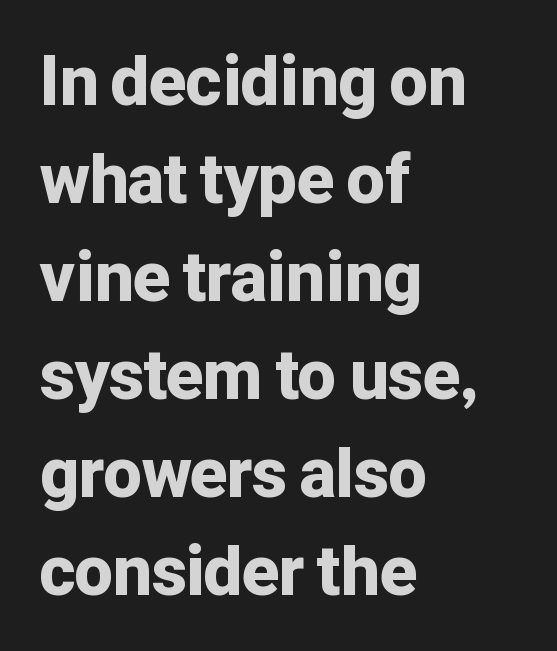
Is there much room between lines? A standard amount, neither cramped nor airy. These lines are rendered in a variable-pitch font. The designer went with a sans here, leaving each stem footless. Look at the tracking — it's just the regular setting, nothing added.
